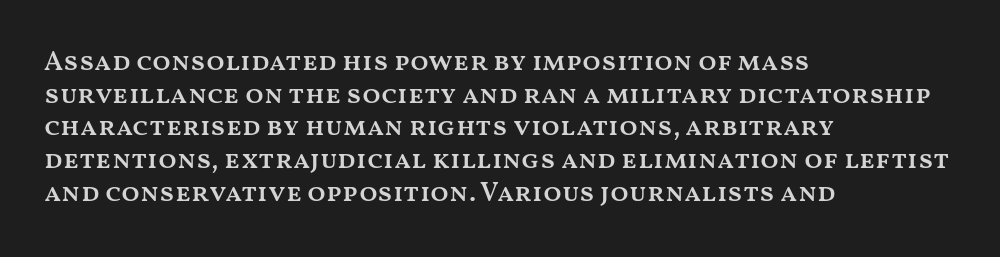
{"italic": "no", "bold": "semi", "underline": "no", "align": "left", "line_spacing_ratio": 1.21, "letter_spacing": "normal", "letter_spacing_em": 0.0, "glyph_px": 27}
